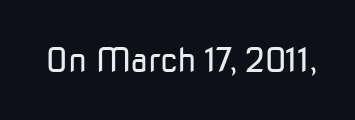
Q: Is the text bold? A: No.
Q: Is the text italic (slanted)? A: No, it is upright.
Q: Is the typeface a serif or a sans-serif typeface? A: Sans-serif.
Q: Is the text underlined? A: No.
Q: Is the spacing between letters normal or unusually wide? A: Normal.
Q: Width (condensed, normal, or wide)? A: Normal.
Q: Stroke contrast? A: Low.
Q: x-height? A: Medium.
Q: Monospaced? A: No.
